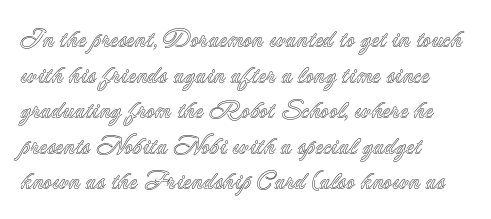
Inter-character spacing is left at the font's built-in metrics. The glyphs are unaccompanied by any horizontal stroke below them. Horizontal alignment here is leftward, the default for most running prose. Is there much room between lines? A standard amount, neither cramped nor airy.
